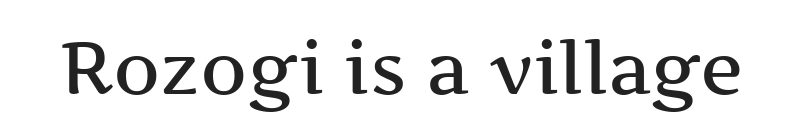
The image shows 73 px wide serif type, upright; set normal letter spacing, not underlined; medium stroke contrast and a medium x-height.
